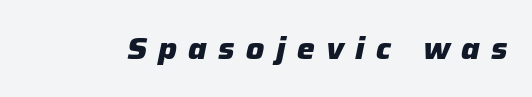
The image shows 30 px heavy type, italic (leaning right); set unusually wide letter spacing (+0.38 em), not underlined; low stroke contrast and a medium x-height.
